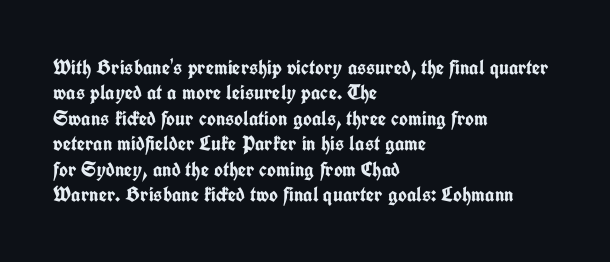
The gaps between neighbouring characters are ordinary and unremarkable. Heavy, bold letterforms. Posture: straight, roman, zero tilt. Caption: multi-line text, flush left, ragged right. Clear beneath every line of the passage.
